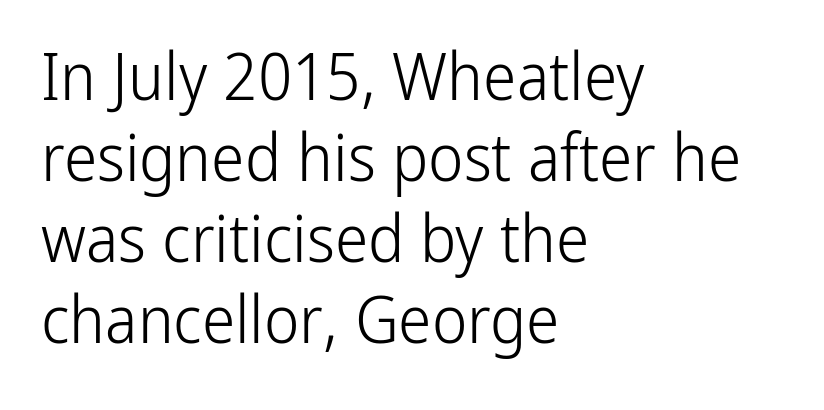
Ascenders rise straight up at ninety degrees. Descenders hang freely into open space. What stands out about the letter spacing? Nothing — it is the standard amount. You could not count columns in this text — the font is proportionally spaced.
